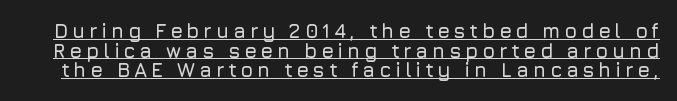
Q: Is the text italic (slanted)? A: No, it is upright.
Q: Is the text underlined? A: Yes.
Q: Is the spacing between lines tight, normal or loose? A: Tight.
